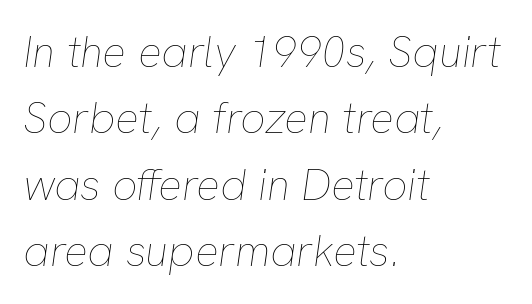
Q: Is the text bold? A: No.
Q: Is the text italic (slanted)? A: Yes, it leans right by about 8 degrees.
Q: Is the text underlined? A: No.
Q: How is the paragraph aligned? A: Left-aligned.
Q: Is the spacing between letters normal or unusually wide? A: Normal.
Q: Is the spacing between lines tight, normal or loose? A: Normal.
Q: Width (condensed, normal, or wide)? A: Normal.
Q: Stroke contrast? A: Low.
Q: x-height? A: Medium.
Q: Monospaced? A: No.
